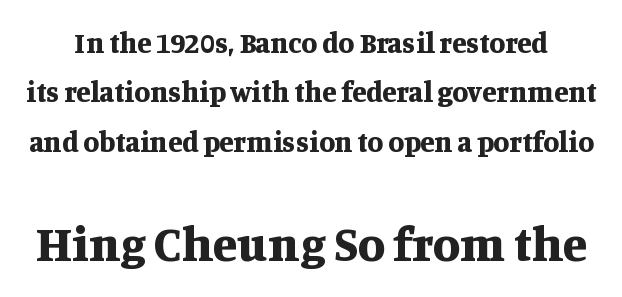
The image shows 50 px bold serif type, upright; set normal line spacing (1.7x), normal letter spacing, not underlined; the second (bottom) block is 1.72x larger; medium stroke contrast and a large x-height.
